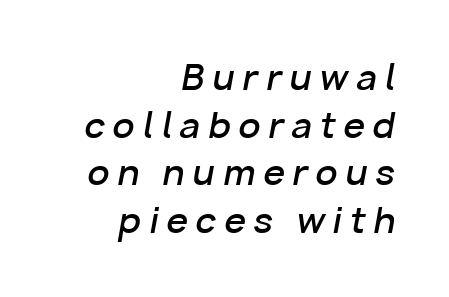
Q: Is the text bold? A: Semi-bold.
Q: Is the text italic (slanted)? A: Yes, it leans right by about 10 degrees.
Q: Is the text underlined? A: No.
Q: How is the paragraph aligned? A: Right-aligned.
Q: Is the spacing between letters normal or unusually wide? A: Unusually wide.
Q: Is the spacing between lines tight, normal or loose? A: Normal.
Q: Width (condensed, normal, or wide)? A: Normal.
Q: Stroke contrast? A: Low.
Q: x-height? A: Medium.
Q: Monospaced? A: No.
